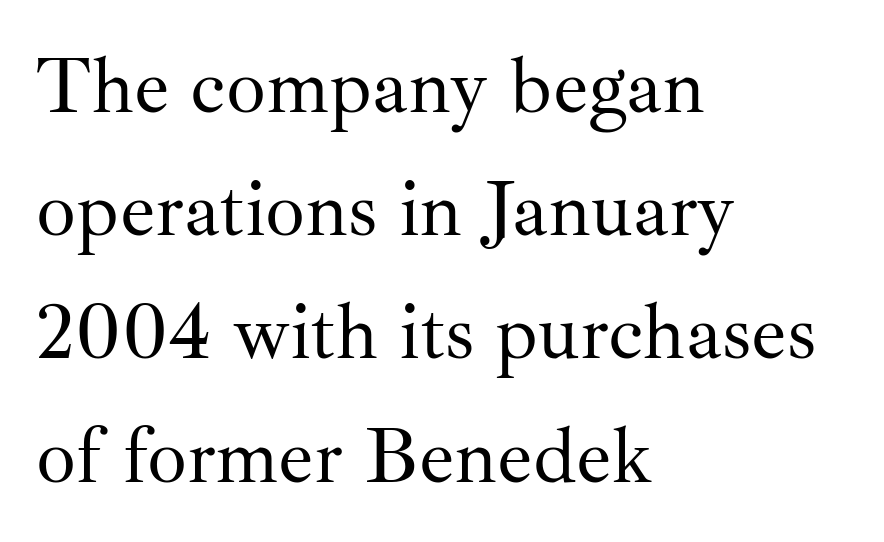
The image shows 79 px regular-weight serif type, upright; set left-aligned, normal line spacing (1.56x), normal letter spacing, not underlined; medium stroke contrast and a small x-height.
